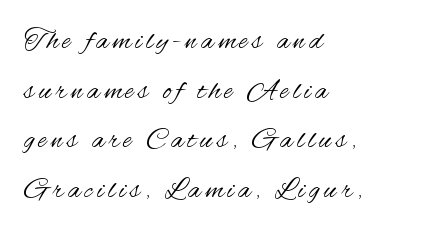
Q: Is the text bold? A: No.
Q: Is the text italic (slanted)? A: Yes.
Q: Is the typeface a serif or a sans-serif typeface? A: Sans-serif.
Q: Is the text underlined? A: No.
Q: How is the paragraph aligned? A: Left-aligned.
Q: Width (condensed, normal, or wide)? A: Condensed.
Q: Stroke contrast? A: Medium.
Q: x-height? A: Small.
Q: Monospaced? A: No.
